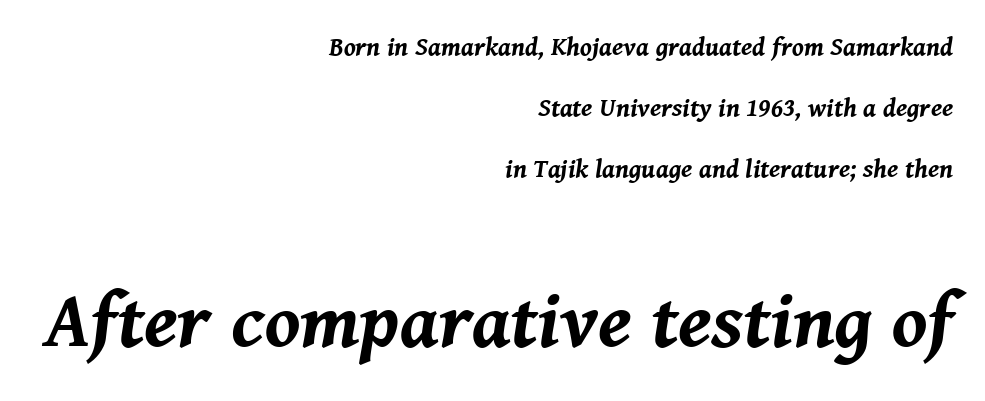
Emphasis by weight is at full strength: bold. The font's italic variant was chosen for this text. Does extra space separate the letters? No, they use regular spacing. Line endings align vertically; line beginnings do not. Varying glyph widths throughout — classic text-font behaviour. You get the small type first, then a jump to larger type.
